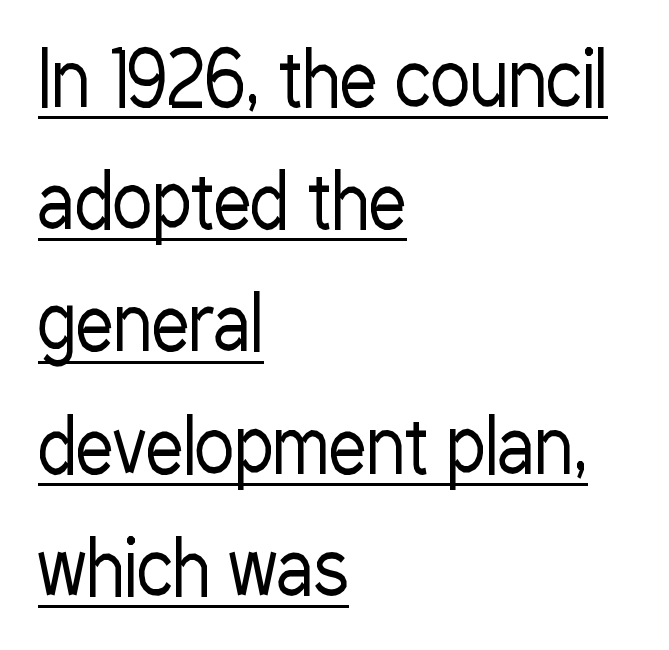
Q: Is the text bold? A: No.
Q: Is the text italic (slanted)? A: No, it is upright.
Q: Is the typeface a serif or a sans-serif typeface? A: Sans-serif.
Q: Is the text underlined? A: Yes.
Q: How is the paragraph aligned? A: Left-aligned.
Q: Is the spacing between letters normal or unusually wide? A: Normal.
Q: Is the spacing between lines tight, normal or loose? A: Normal.
Q: Width (condensed, normal, or wide)? A: Condensed.
Q: Stroke contrast? A: Low.
Q: x-height? A: Medium.
Q: Monospaced? A: No.
